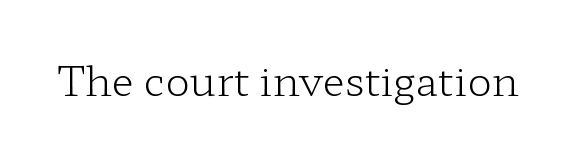
Q: Is the text bold? A: No.
Q: Is the text italic (slanted)? A: No, it is upright.
Q: Is the typeface a serif or a sans-serif typeface? A: Serif.
Q: Is the text underlined? A: No.
Q: Is the spacing between letters normal or unusually wide? A: Normal.
Q: Width (condensed, normal, or wide)? A: Wide.
Q: Stroke contrast? A: Low.
Q: x-height? A: Medium.
Q: Monospaced? A: No.
